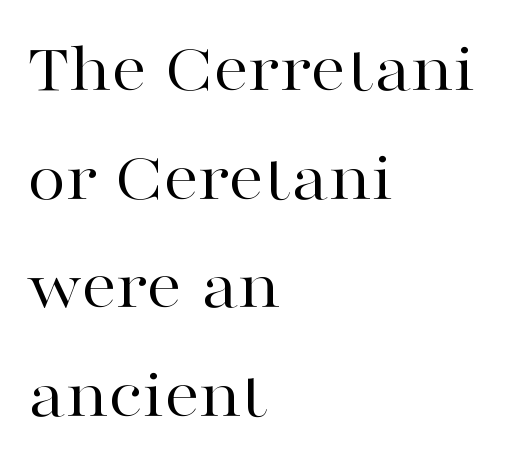
{"serif": "yes", "italic": "no", "bold": "no", "weight": "regular", "width": "wide", "stroke_contrast": "high", "x_height": "medium", "monospaced": "no", "underline": "no", "align": "left", "line_spacing": "normal", "line_spacing_ratio": 1.53, "letter_spacing": "normal", "letter_spacing_em": 0.0, "glyph_px": 71}
